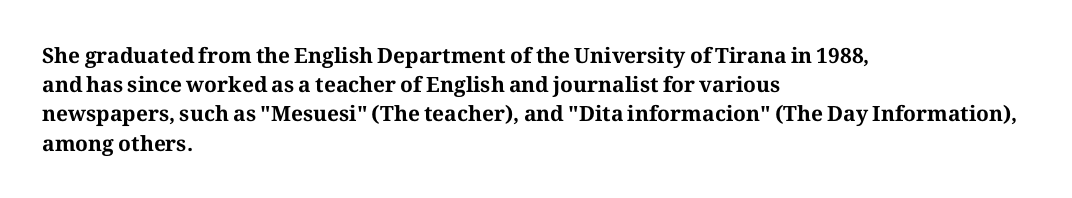
{"italic": "no", "bold": "yes", "underline": "no", "align": "left", "line_spacing": "normal", "line_spacing_ratio": 1.39, "letter_spacing": "normal", "letter_spacing_em": 0.0, "glyph_px": 21}
